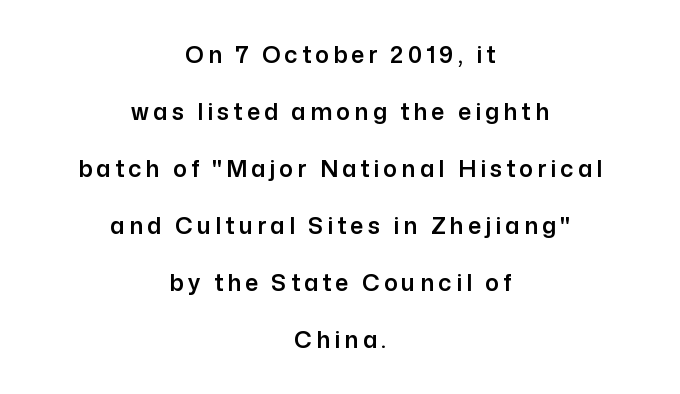
The image shows 23 px text type, upright; set centered, loose line spacing (2.48x), not underlined.
